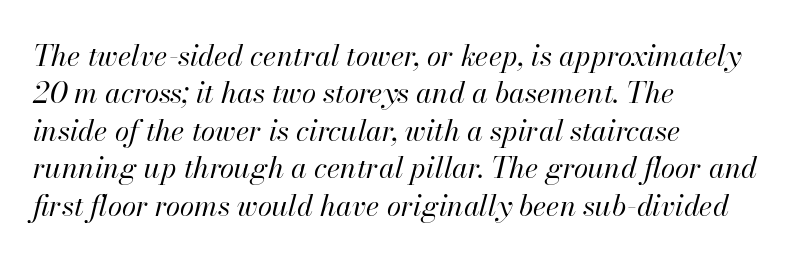
The image shows 29 px regular-weight type, italic (leaning right); set left-aligned, normal line spacing (1.29x), normal letter spacing, not underlined; high stroke contrast and a small x-height.
